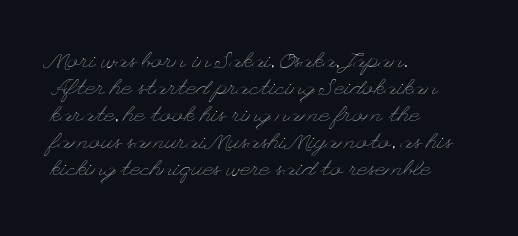
{"bold": "no", "underline": "no", "align": "left", "line_spacing_ratio": 1.23, "letter_spacing": "normal", "letter_spacing_em": 0.0, "glyph_px": 22}
